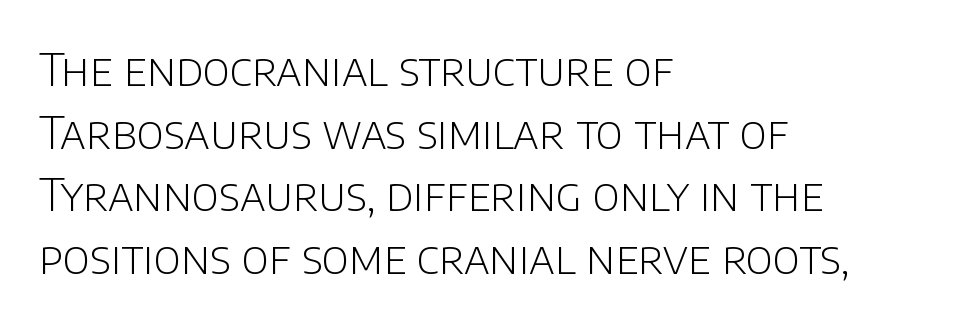
{"serif": "no", "italic": "no", "bold": "no", "weight": "light", "width": "normal", "stroke_contrast": "low", "x_height": "large", "monospaced": "no", "underline": "no", "align": "left", "line_spacing": "normal", "line_spacing_ratio": 1.39, "letter_spacing": "normal", "letter_spacing_em": 0.0, "glyph_px": 45}
